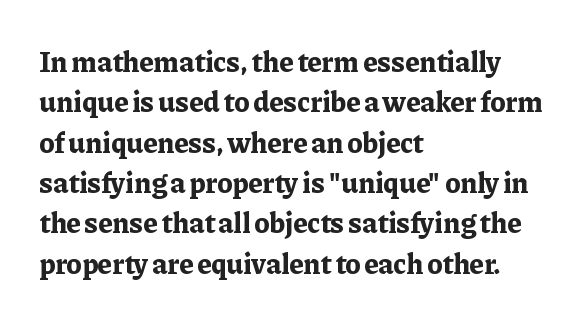
Unmarked baselines from the first word to the last. The rendering uses a moderate line-height, typical for paragraphs. Do the letters lean? They stand straight. The lines are quadded left.
